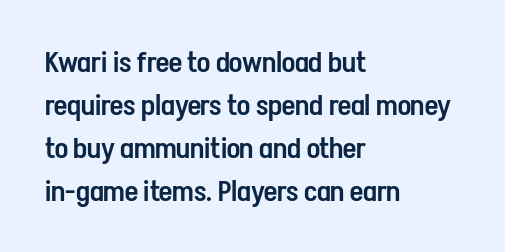
The gap between lines stays unmarked. Horizontal alignment here is leftward, the default for most running prose. Here the glyphs are tracked normally, forming tight word shapes. What kind of face is this? One without serifs — a sans.
